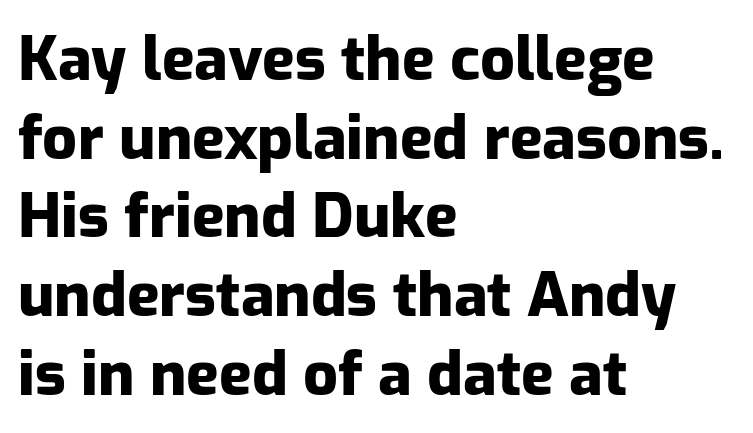
Q: Is the text bold? A: Yes.
Q: Is the text italic (slanted)? A: No, it is upright.
Q: Is the typeface a serif or a sans-serif typeface? A: Sans-serif.
Q: Is the text underlined? A: No.
Q: How is the paragraph aligned? A: Left-aligned.
Q: Is the spacing between letters normal or unusually wide? A: Normal.
Q: Is the spacing between lines tight, normal or loose? A: Normal.
Q: Width (condensed, normal, or wide)? A: Normal.
Q: Stroke contrast? A: Low.
Q: x-height? A: Medium.
Q: Monospaced? A: No.
